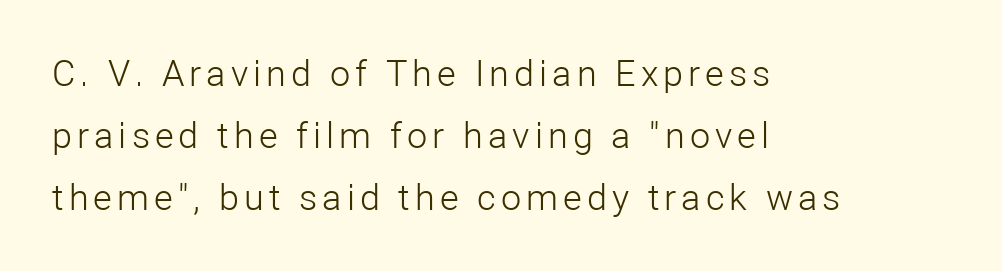
{"serif": "no", "italic": "no", "bold": "no", "weight": "light", "width": "normal", "stroke_contrast": "low", "x_height": "medium", "monospaced": "no", "underline": "no", "align": "left", "line_spacing_ratio": 1.72, "glyph_px": 36}
